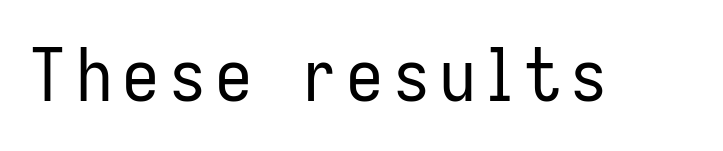
The image shows 74 px regular-weight, condensed sans-serif type, upright; set not underlined; low stroke contrast and a medium x-height.
